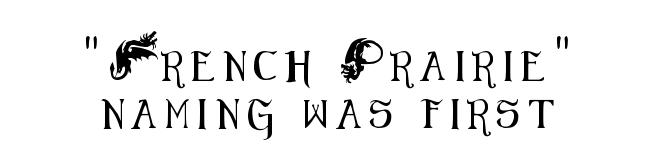
Q: Is the text italic (slanted)? A: No, it is upright.
Q: Is the typeface a serif or a sans-serif typeface? A: Sans-serif.
Q: Is the text underlined? A: No.
Q: How is the paragraph aligned? A: Centered.
Q: Is the spacing between letters normal or unusually wide? A: Unusually wide.
Q: Is the spacing between lines tight, normal or loose? A: Normal.
Q: Width (condensed, normal, or wide)? A: Condensed.
Q: Stroke contrast? A: Medium.
Q: x-height? A: Small.
Q: Monospaced? A: No.
